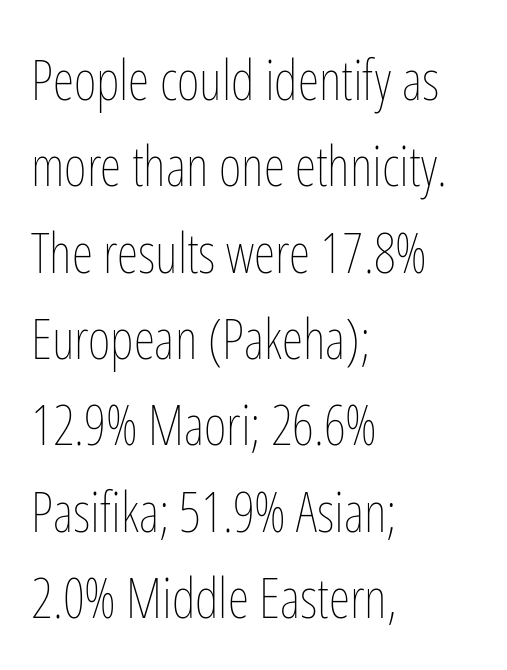
Q: Is the text bold? A: No.
Q: Is the text italic (slanted)? A: No, it is upright.
Q: Is the text underlined? A: No.
Q: How is the paragraph aligned? A: Left-aligned.
Q: Is the spacing between letters normal or unusually wide? A: Normal.
Q: Is the spacing between lines tight, normal or loose? A: Normal.
Q: Width (condensed, normal, or wide)? A: Condensed.
Q: Stroke contrast? A: Low.
Q: x-height? A: Medium.
Q: Monospaced? A: No.
